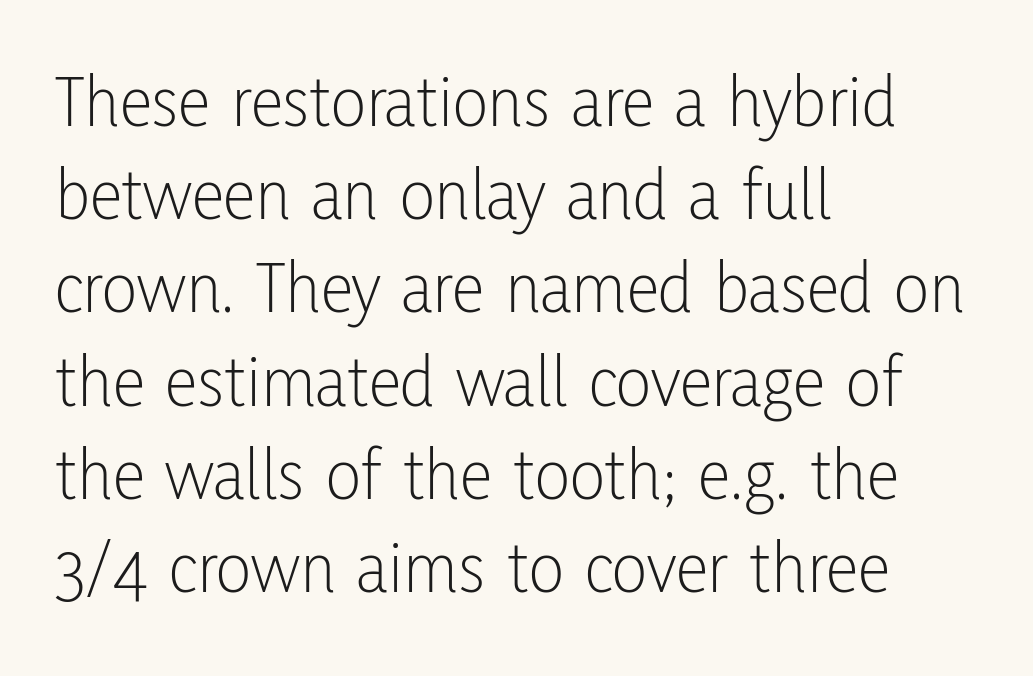
Words float on clear page, feet unadorned. The letters stand straight up with perfectly vertical stems. In terms of letterform style, serifs are entirely absent. Short and long lines alike share a common starting point at left.
